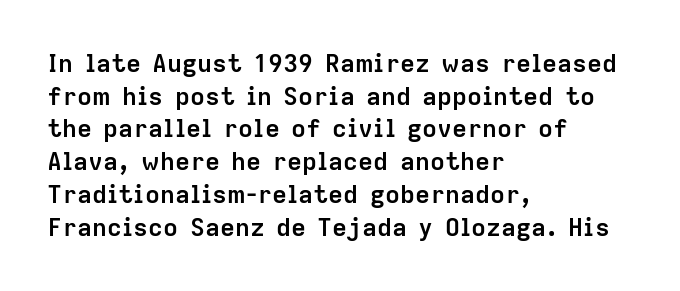
You could call the tracking neutral — neither tight nor loose. Ordinary non-slanted type is in use. Heavy, bold letterforms. Does the copy run flush right? No — it runs flush left. Regular leading.
